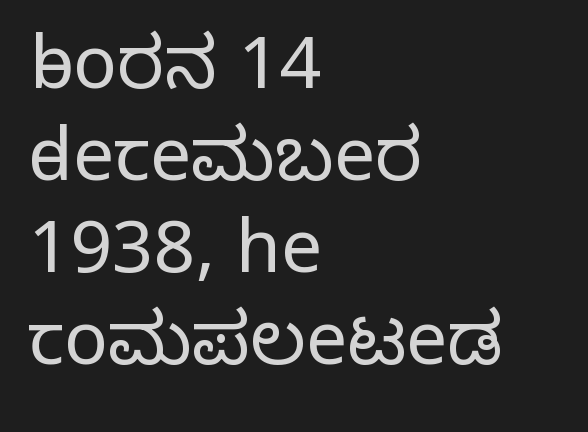
{"serif": "no", "italic": "no", "bold": "no", "weight": "light", "width": "normal", "stroke_contrast": "low", "x_height": "medium", "monospaced": "no", "underline": "no", "align": "left", "line_spacing": "normal", "line_spacing_ratio": 1.26, "letter_spacing": "normal", "letter_spacing_em": 0.0, "glyph_px": 73}
